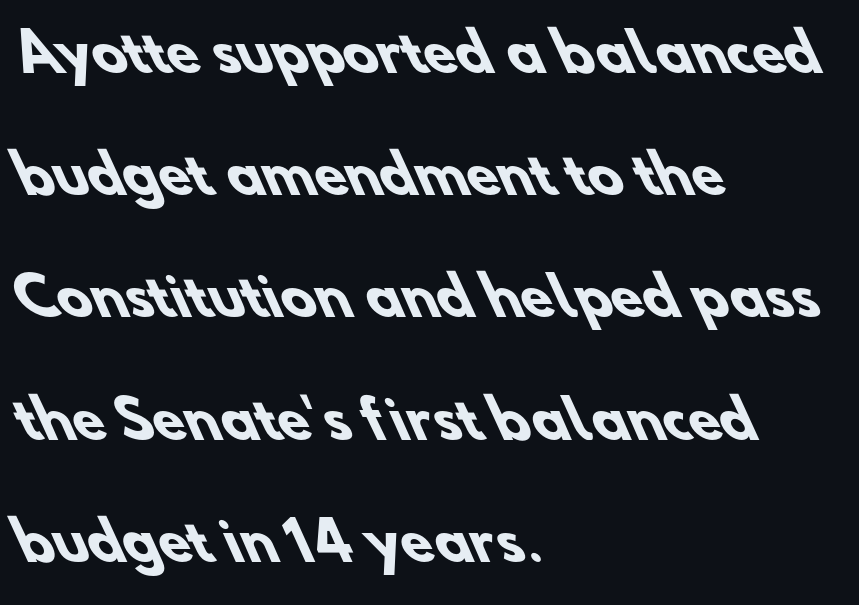
Q: Is the text bold? A: Yes.
Q: Is the typeface a serif or a sans-serif typeface? A: Sans-serif.
Q: Is the text underlined? A: No.
Q: How is the paragraph aligned? A: Left-aligned.
Q: Is the spacing between letters normal or unusually wide? A: Normal.
Q: Is the spacing between lines tight, normal or loose? A: Loose.
Q: Width (condensed, normal, or wide)? A: Normal.
Q: Stroke contrast? A: Low.
Q: x-height? A: Small.
Q: Monospaced? A: No.
